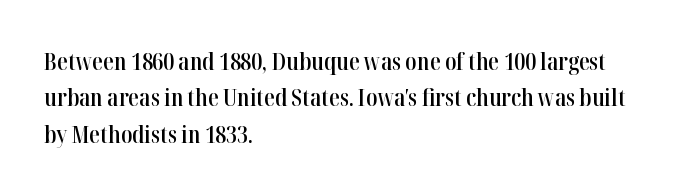
{"italic": "no", "bold": "semi", "underline": "no", "align": "left", "line_spacing": "normal", "line_spacing_ratio": 1.52, "letter_spacing": "normal", "letter_spacing_em": 0.0, "glyph_px": 24}
